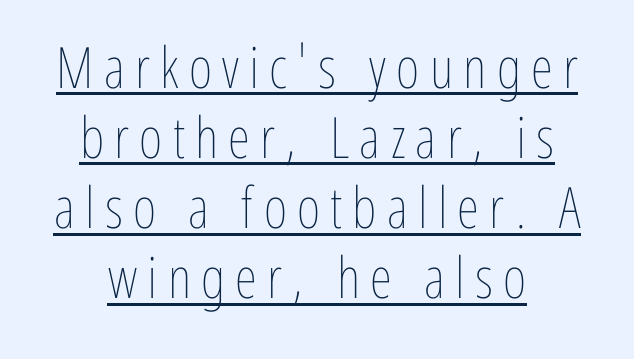
Q: Is the text bold? A: No.
Q: Is the text italic (slanted)? A: No, it is upright.
Q: Is the text underlined? A: Yes.
Q: Width (condensed, normal, or wide)? A: Condensed.
Q: Stroke contrast? A: Low.
Q: x-height? A: Medium.
Q: Monospaced? A: No.
